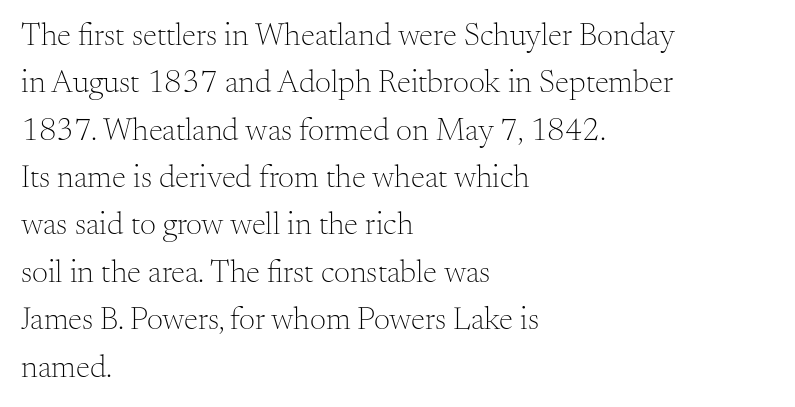
Q: Is the text bold? A: No.
Q: Is the text italic (slanted)? A: No, it is upright.
Q: Is the typeface a serif or a sans-serif typeface? A: Serif.
Q: Is the text underlined? A: No.
Q: How is the paragraph aligned? A: Left-aligned.
Q: Is the spacing between letters normal or unusually wide? A: Normal.
Q: Is the spacing between lines tight, normal or loose? A: Normal.
Q: Width (condensed, normal, or wide)? A: Normal.
Q: Stroke contrast? A: Medium.
Q: x-height? A: Small.
Q: Monospaced? A: No.
